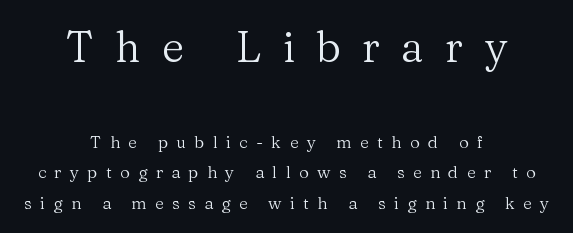
Stroke terminals: seriffed. Bigger letters appear in the top chunk; the bottom chunk is reduced. Letters rest on an invisible, unmarked baseline. The lettering holds an erect, upright posture throughout. The setting favours the middle, as headings and verse often do.
